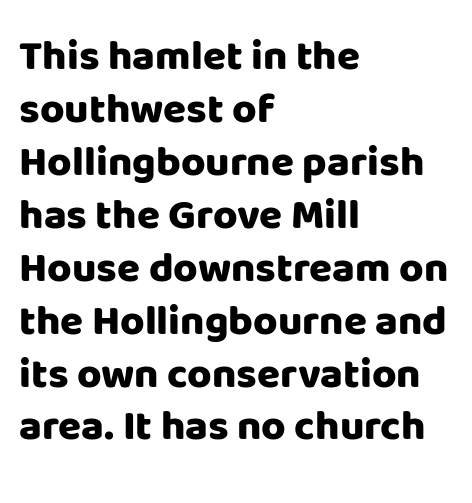
The passage shown is typed in a proportional face where columns would drift. The foot of each line stays bare and open. The passage shown is emphatically bold. This sample uses an upright cut, with every glyph sitting square on the baseline.
